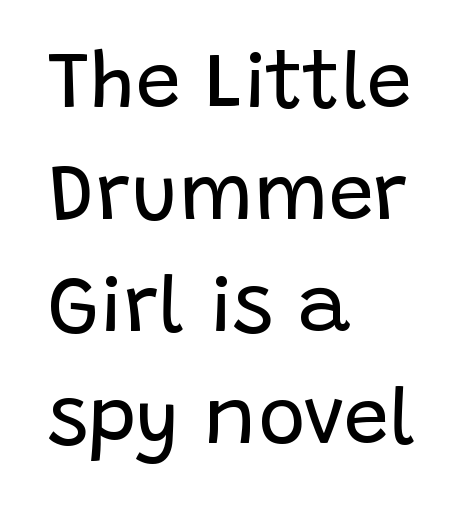
{"serif": "no", "italic": "no", "bold": "no", "weight": "regular", "width": "normal", "stroke_contrast": "low", "x_height": "large", "monospaced": "no", "underline": "no", "align": "left", "line_spacing": "normal", "line_spacing_ratio": 1.4, "letter_spacing": "normal", "letter_spacing_em": 0.0, "glyph_px": 80}
